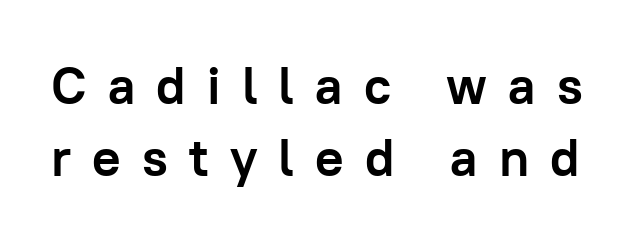
{"serif": "no", "italic": "no", "bold": "yes", "weight": "semibold", "width": "normal", "stroke_contrast": "low", "x_height": "medium", "monospaced": "no", "underline": "no", "line_spacing": "normal", "line_spacing_ratio": 1.35, "letter_spacing": "wide", "letter_spacing_em": 0.4, "glyph_px": 53}
